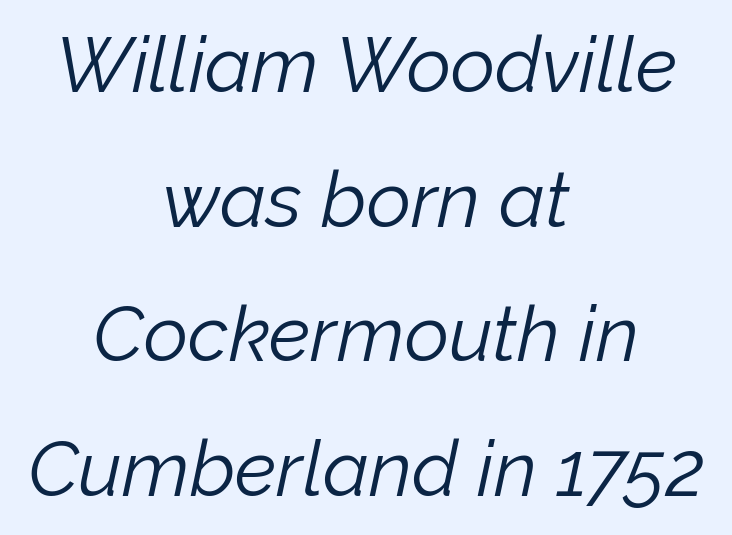
The image shows 77 px light type, italic (leaning right); set centered, line spacing 1.75x, normal letter spacing, not underlined; low stroke contrast and a medium x-height.
